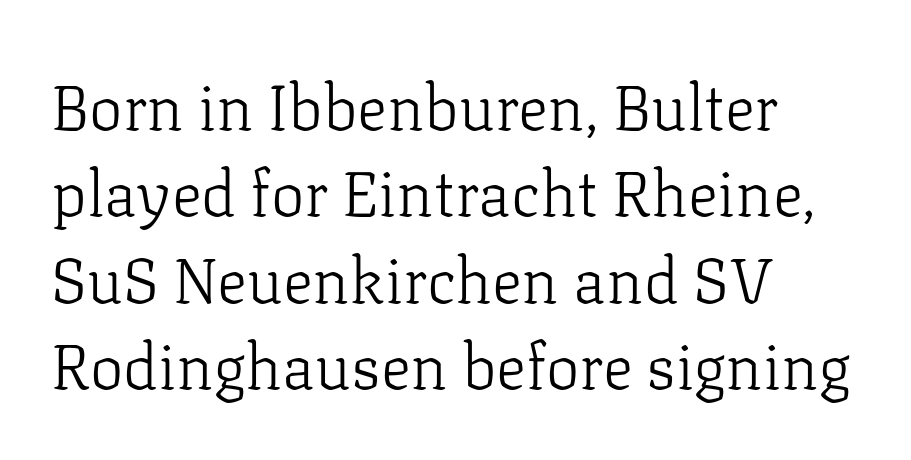
{"serif": "yes", "italic": "no", "bold": "no", "weight": "light", "width": "normal", "stroke_contrast": "low", "x_height": "medium", "monospaced": "no", "underline": "no", "align": "left", "line_spacing": "normal", "line_spacing_ratio": 1.37, "letter_spacing": "normal", "letter_spacing_em": 0.0, "glyph_px": 63}
